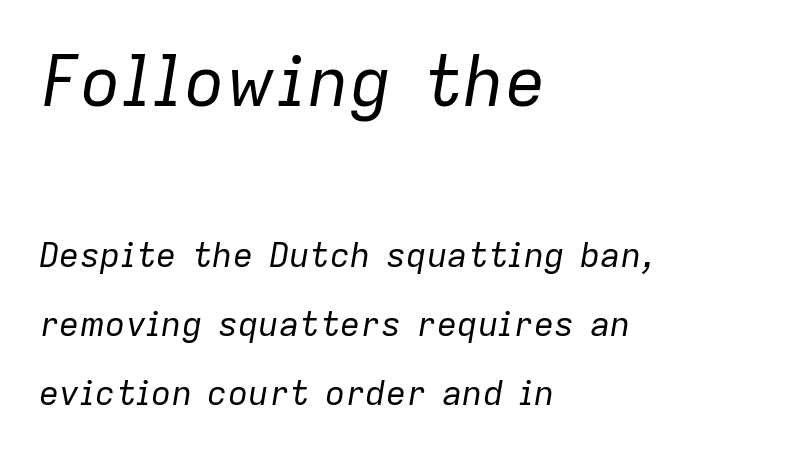
The image shows 69 px regular-weight type, italic (leaning right); set left-aligned, loose line spacing (2.03x), normal letter spacing, not underlined; the first (top) block is 2.03x larger; low stroke contrast and a medium x-height.
